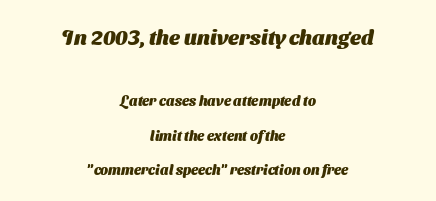
Every letter is thick-stroked: bold, no question. Is the block centered? Yes — each line is placed symmetrically about the middle. Students, observe: this is what heavily led, spacious text looks like. Letters rest on an invisible, unmarked baseline.
